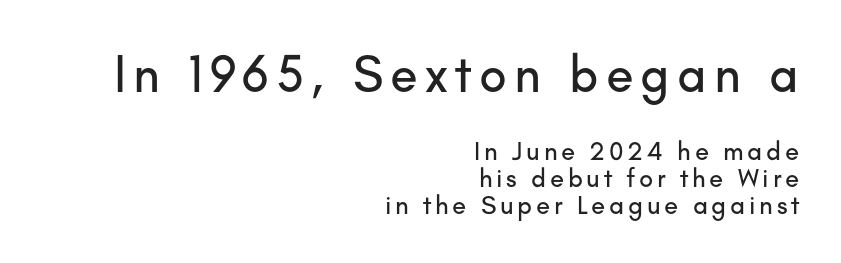
Q: Is the text italic (slanted)? A: No, it is upright.
Q: Is the typeface a serif or a sans-serif typeface? A: Sans-serif.
Q: Is the text underlined? A: No.
Q: How is the paragraph aligned? A: Right-aligned.
Q: Is the spacing between lines tight, normal or loose? A: Tight.
Q: Which block of text is set in a larger size, the first (top) or the second (bottom)? A: The first (top) one.
Q: Width (condensed, normal, or wide)? A: Normal.
Q: Stroke contrast? A: Low.
Q: x-height? A: Small.
Q: Monospaced? A: No.
